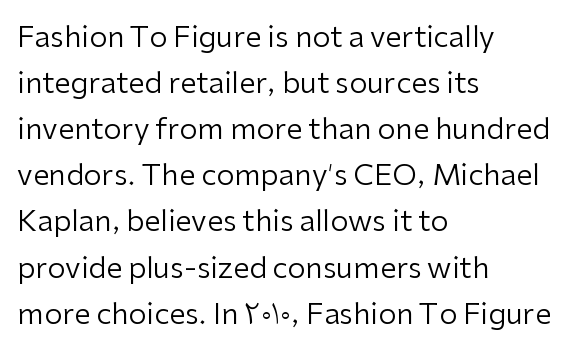
The image shows 29 px regular-weight sans-serif type, upright; set left-aligned, normal line spacing (1.59x), normal letter spacing, not underlined; low stroke contrast and a medium x-height.
